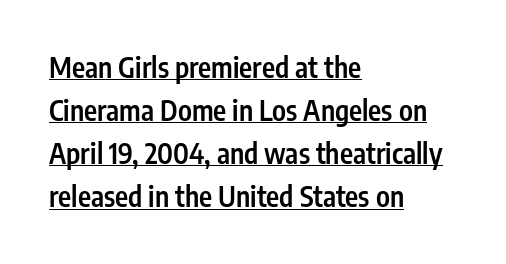
All the whitespace from short lines collects on the right. How are the letters spaced? Ordinarily, with no added tracking. Compared with undecorated copy, this sample adds a rule below the words. Posture: straight, roman, zero tilt. Normally led — the rows are evenly, conventionally spaced. Every letter is mildly thick-stroked: semibold rather than bold.
